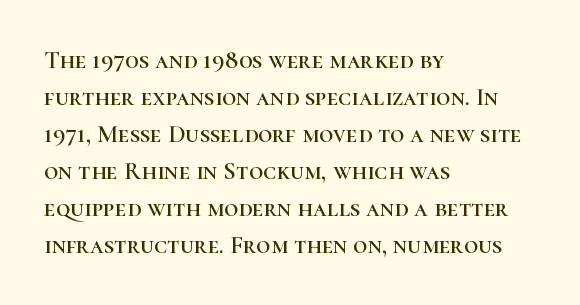
The image shows 25 px text type, upright; set left-aligned, normal line spacing (1.48x), normal letter spacing, not underlined.
